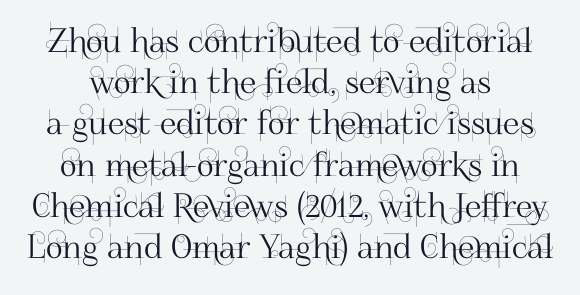
How would I describe the line gaps? Plain and ordinary. Looks like regular typesetting: each glyph gets only the width it needs. Posture: straight, roman, zero tilt. How are the letters spaced? Ordinarily, with no added tracking. You can tell from the bare stems that sans-serif type was used.
